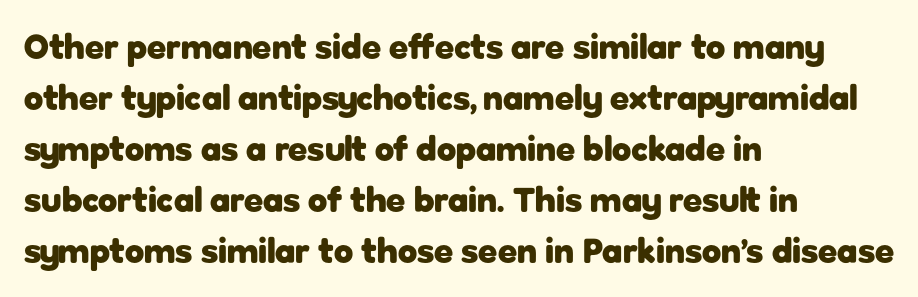
The image shows 35 px heavy sans-serif type, upright; set left-aligned, normal line spacing (1.46x), normal letter spacing, not underlined; low stroke contrast and a medium x-height.
